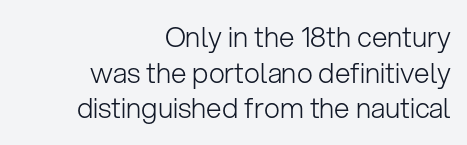
Q: Is the text bold? A: No.
Q: Is the text italic (slanted)? A: No, it is upright.
Q: Is the typeface a serif or a sans-serif typeface? A: Sans-serif.
Q: Is the text underlined? A: No.
Q: How is the paragraph aligned? A: Right-aligned.
Q: Is the spacing between letters normal or unusually wide? A: Normal.
Q: Is the spacing between lines tight, normal or loose? A: Normal.
Q: Width (condensed, normal, or wide)? A: Normal.
Q: Stroke contrast? A: Low.
Q: x-height? A: Medium.
Q: Monospaced? A: No.
